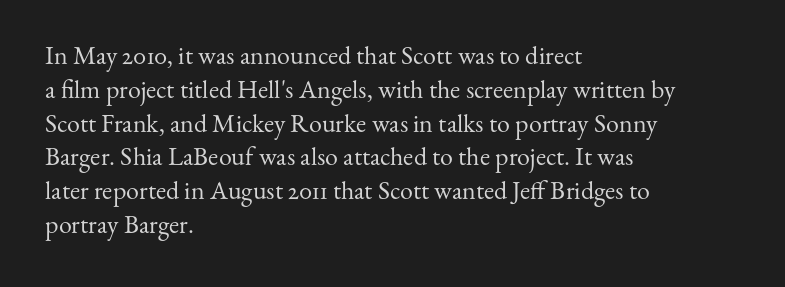
{"italic": "no", "bold": "no", "underline": "no", "align": "left", "line_spacing": "normal", "line_spacing_ratio": 1.3, "letter_spacing": "normal", "letter_spacing_em": 0.0, "glyph_px": 26}
